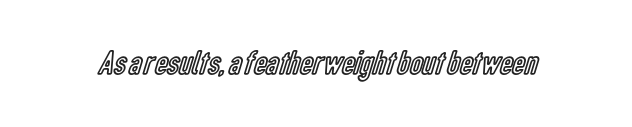
Proportional: the letters do not fall into vertical columns. The specimen omits any rule beneath the text block's lines. Does extra space separate the letters? No, they use regular spacing.
